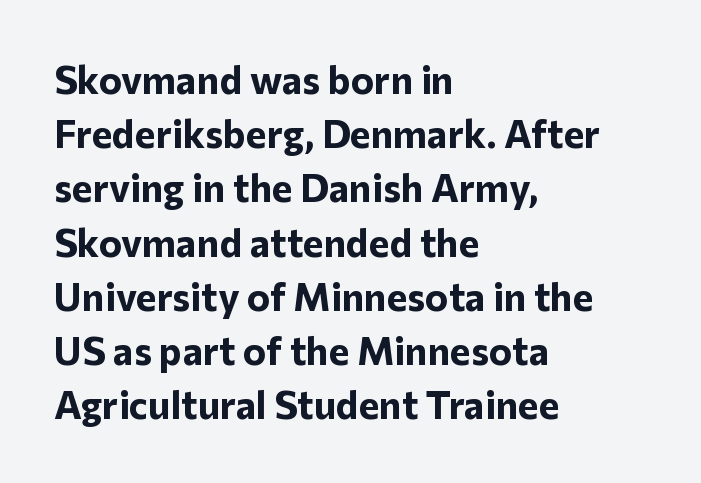
{"serif": "no", "italic": "no", "bold": "yes", "weight": "bold", "width": "normal", "stroke_contrast": "low", "x_height": "medium", "monospaced": "no", "underline": "no", "align": "left", "line_spacing": "normal", "line_spacing_ratio": 1.39, "letter_spacing": "normal", "letter_spacing_em": 0.0, "glyph_px": 39}
